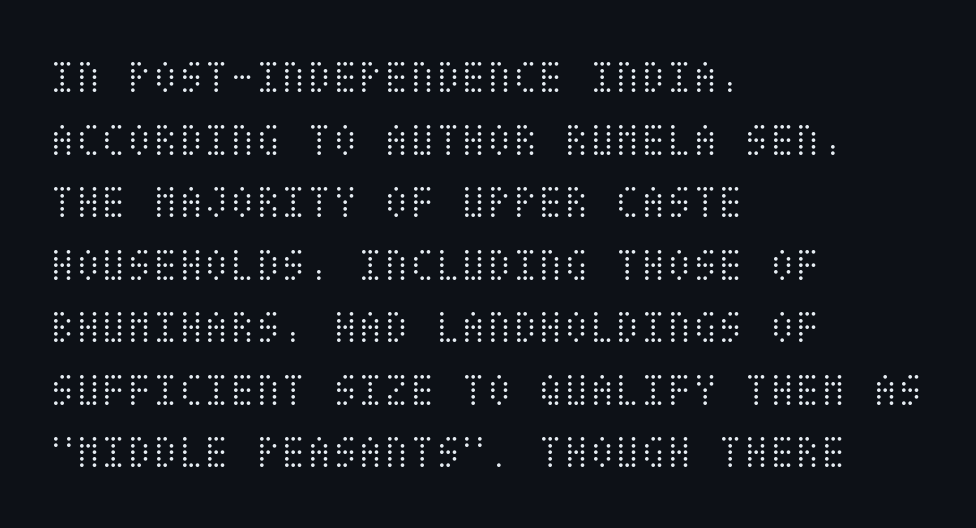
{"italic": "no", "bold": "no", "weight": "light", "width": "condensed", "stroke_contrast": "medium", "x_height": "large", "underline": "no", "align": "left", "line_spacing": "normal", "line_spacing_ratio": 1.33, "letter_spacing": "normal", "letter_spacing_em": 0.0, "glyph_px": 47}
